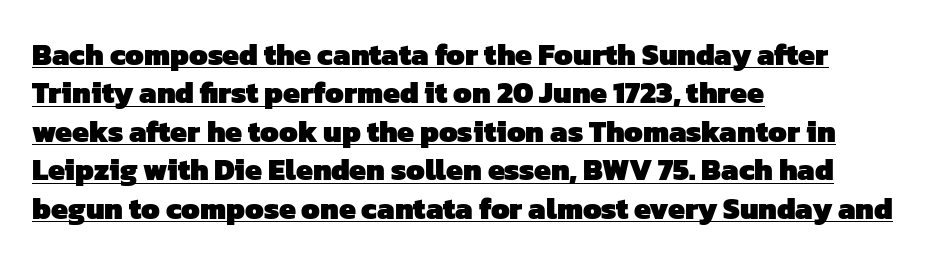
Q: Is the text bold? A: Yes.
Q: Is the typeface a serif or a sans-serif typeface? A: Sans-serif.
Q: Is the text underlined? A: Yes.
Q: How is the paragraph aligned? A: Left-aligned.
Q: Is the spacing between letters normal or unusually wide? A: Normal.
Q: Is the spacing between lines tight, normal or loose? A: Normal.
Q: Width (condensed, normal, or wide)? A: Normal.
Q: Stroke contrast? A: Low.
Q: x-height? A: Medium.
Q: Monospaced? A: No.
